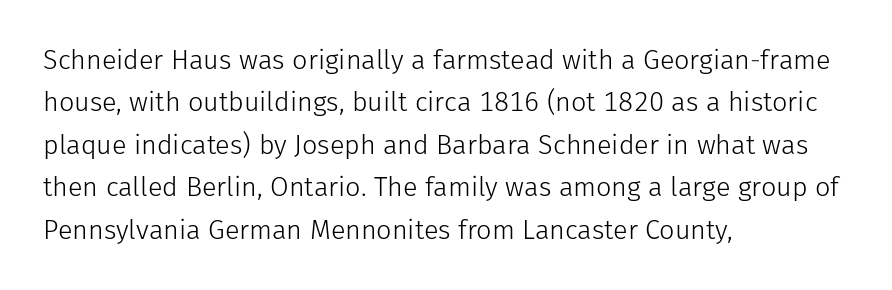
Characters follow at the spacing the type designer built in. Where is the straight margin? On the left. Weight: regular or lighter. Check the space under the baseline: it is left empty. Each new line begins a customary step beneath the previous one.
